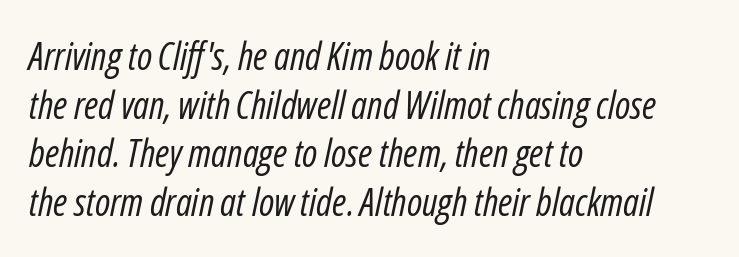
Each letter keeps its own natural width here, so spacing adapts to shape. The font's italic variant was chosen for this text. Is the letter spacing exaggerated? No — it looks like the ordinary default. Honestly, the row spacing looks completely unremarkable.
